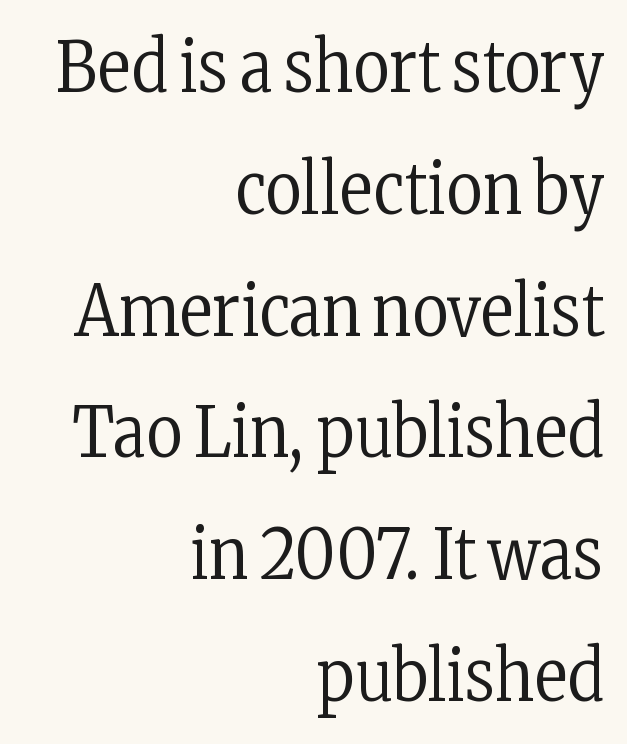
Q: Is the text bold? A: No.
Q: Is the text italic (slanted)? A: No, it is upright.
Q: Is the typeface a serif or a sans-serif typeface? A: Serif.
Q: Is the text underlined? A: No.
Q: How is the paragraph aligned? A: Right-aligned.
Q: Is the spacing between letters normal or unusually wide? A: Normal.
Q: Width (condensed, normal, or wide)? A: Condensed.
Q: Stroke contrast? A: Low.
Q: x-height? A: Medium.
Q: Monospaced? A: No.
